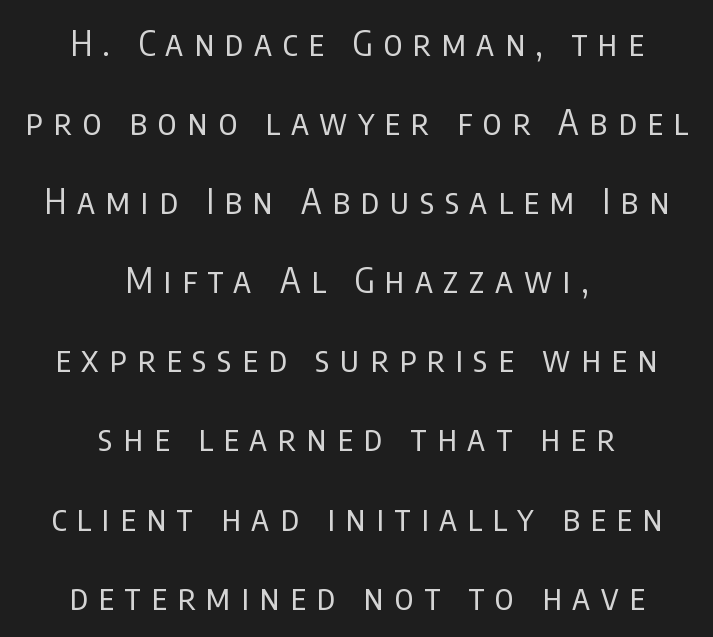
{"serif": "no", "italic": "no", "bold": "no", "weight": "regular", "width": "condensed", "stroke_contrast": "low", "x_height": "large", "monospaced": "no", "underline": "no", "align": "center", "line_spacing": "loose", "line_spacing_ratio": 2.26, "letter_spacing": "wide", "letter_spacing_em": 0.3, "glyph_px": 35}
